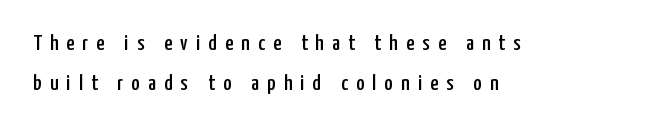
Q: Is the text italic (slanted)? A: No, it is upright.
Q: Is the text underlined? A: No.
Q: How is the paragraph aligned? A: Left-aligned.
Q: Is the spacing between letters normal or unusually wide? A: Unusually wide.
